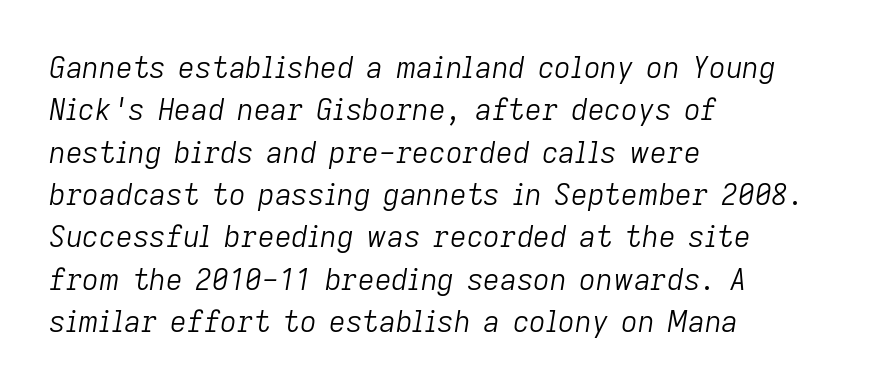
{"italic": "yes", "lean": "right", "slant_degrees": 9, "bold": "no", "weight": "light", "width": "normal", "stroke_contrast": "low", "x_height": "medium", "monospaced": "no", "underline": "no", "align": "left", "line_spacing": "normal", "line_spacing_ratio": 1.46, "letter_spacing": "normal", "letter_spacing_em": 0.0, "glyph_px": 29}
